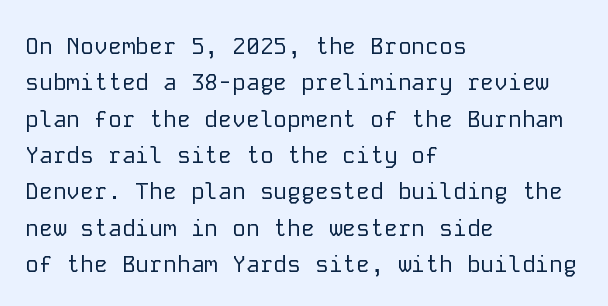
Compared with typical paragraphs, the rows here are spaced about the same. The letterforms sit at book weight or below. Ascenders rise straight up at ninety degrees. The lines are quadded left. Check the space under the baseline: it is left empty. Tracking value appears to be zero — textbook default spacing.
